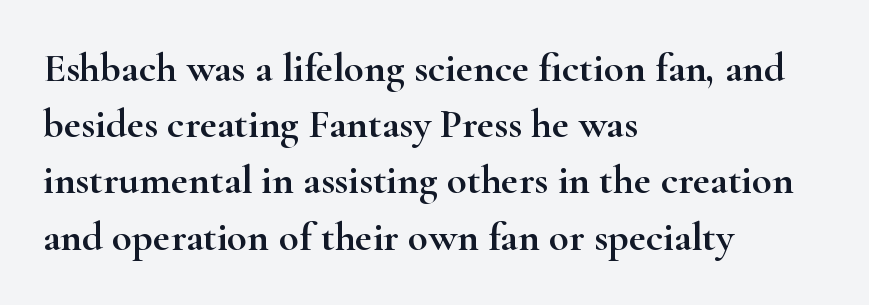
The image shows 41 px wide serif type, upright; set left-aligned, normal line spacing (1.37x), normal letter spacing, not underlined; high stroke contrast and a small x-height.
